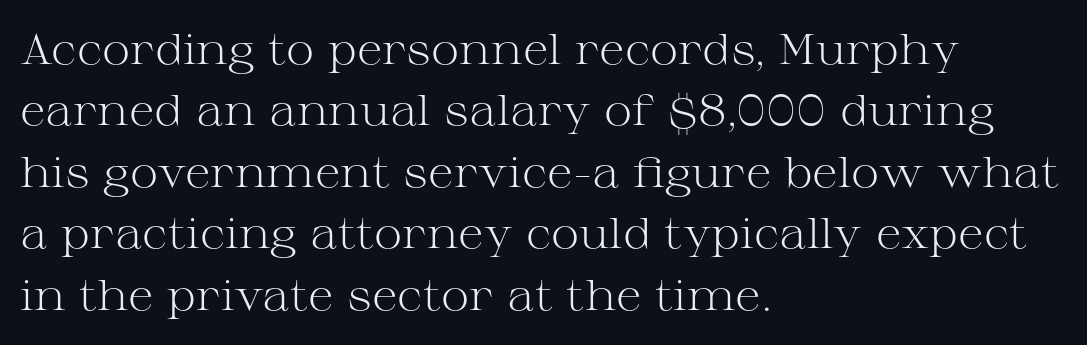
The image shows 43 px light, wide serif type, upright; set left-aligned, normal line spacing (1.43x), normal letter spacing, not underlined; medium stroke contrast and a medium x-height.
